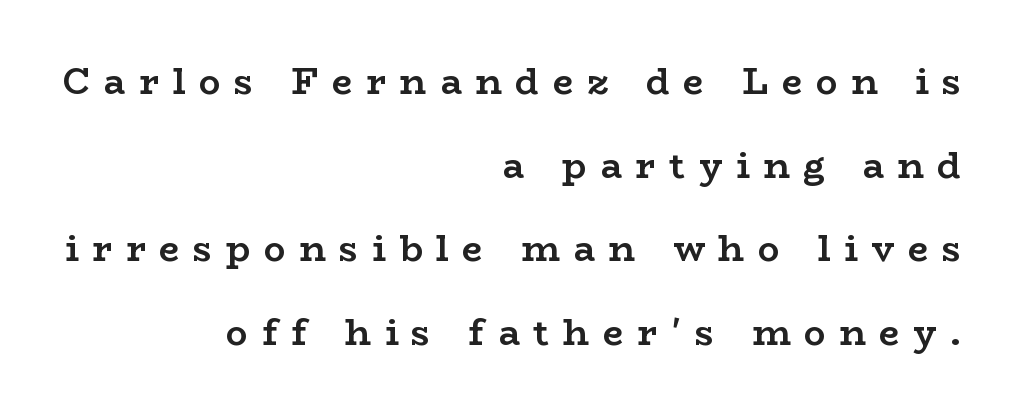
Q: Is the text bold? A: Yes.
Q: Is the text italic (slanted)? A: No, it is upright.
Q: Is the typeface a serif or a sans-serif typeface? A: Serif.
Q: Is the text underlined? A: No.
Q: How is the paragraph aligned? A: Right-aligned.
Q: Is the spacing between letters normal or unusually wide? A: Unusually wide.
Q: Is the spacing between lines tight, normal or loose? A: Loose.
Q: Width (condensed, normal, or wide)? A: Wide.
Q: Stroke contrast? A: Low.
Q: x-height? A: Medium.
Q: Monospaced? A: No.
